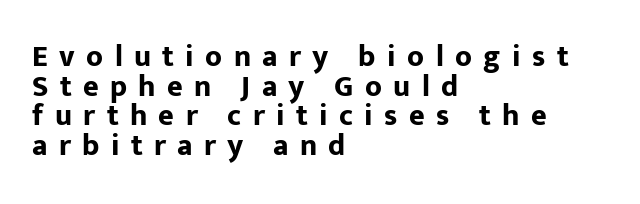
The image shows 30 px bold sans-serif type, upright; set left-aligned, tight line spacing (0.99x), unusually wide letter spacing (+0.38 em), not underlined; low stroke contrast and a medium x-height.
